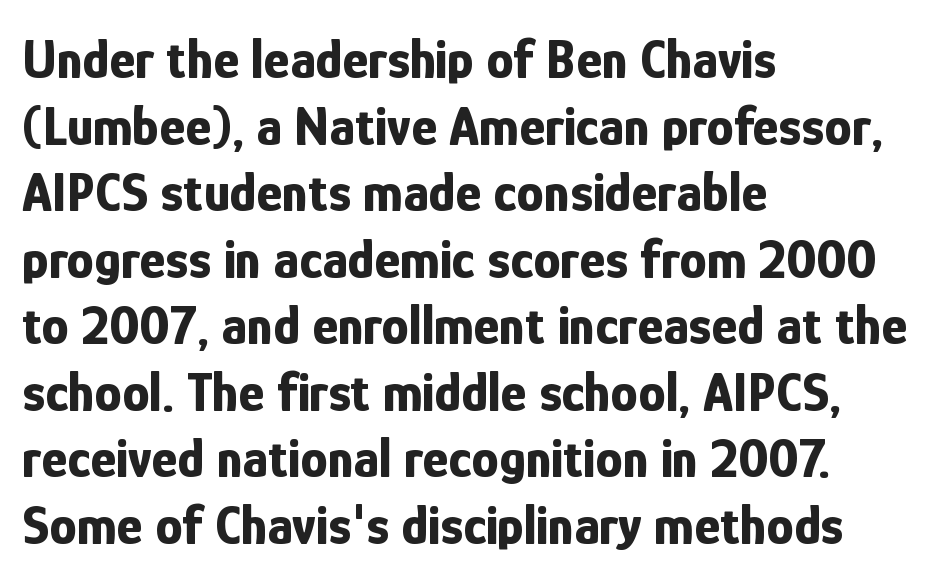
Q: Is the text bold? A: Yes.
Q: Is the text italic (slanted)? A: No, it is upright.
Q: Is the typeface a serif or a sans-serif typeface? A: Sans-serif.
Q: Is the text underlined? A: No.
Q: How is the paragraph aligned? A: Left-aligned.
Q: Is the spacing between letters normal or unusually wide? A: Normal.
Q: Width (condensed, normal, or wide)? A: Condensed.
Q: Stroke contrast? A: Low.
Q: x-height? A: Medium.
Q: Monospaced? A: No.
